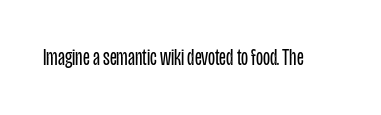
{"italic": "no", "bold": "no", "underline": "no", "letter_spacing": "normal", "letter_spacing_em": 0.0, "glyph_px": 23}
